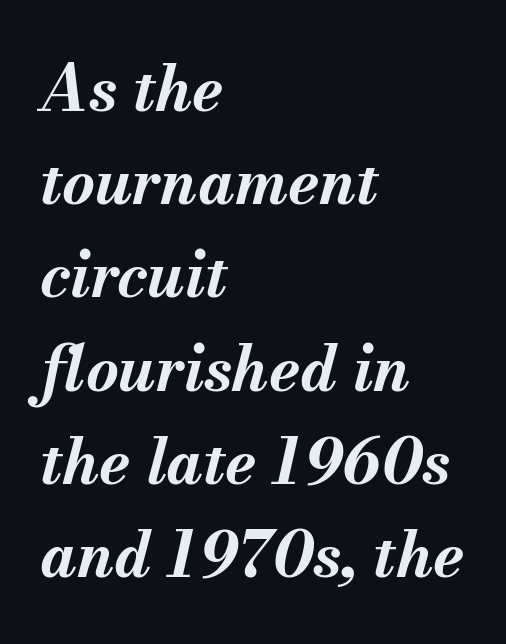
Note the varied advance widths — an 'i' is clearly narrower than an 'm'. The line texture is even and compact thanks to regular tracking. The baseline area is clear. Thick stems and heavy bowls — unmistakably bold. In CSS terms this would be text-align: left. The glyphs look as if they've been sheared to an angle.
